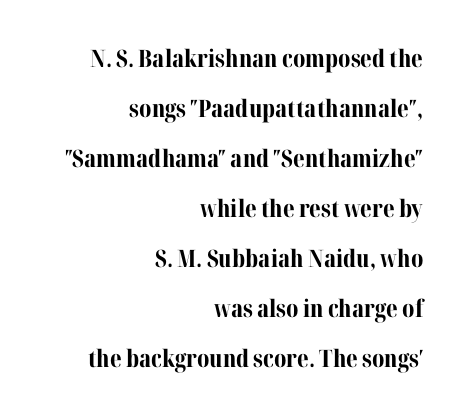
Unmarked baselines from the first word to the last. Bold? Absolutely — the strokes are thick and heavy. This sample is right-justified, so line beginnings fall wherever the words allow. A typesetter would mark this as roman, not italic. Honestly, the rows look like they've been pulled way apart.
